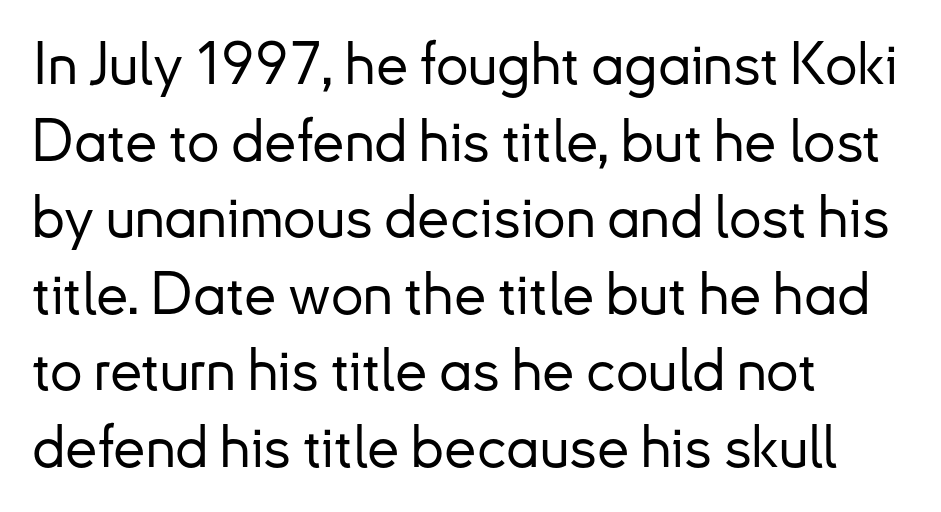
{"serif": "no", "italic": "no", "width": "normal", "stroke_contrast": "low", "x_height": "small", "monospaced": "no", "underline": "no", "align": "left", "line_spacing": "normal", "line_spacing_ratio": 1.32, "letter_spacing": "normal", "letter_spacing_em": 0.0, "glyph_px": 58}
